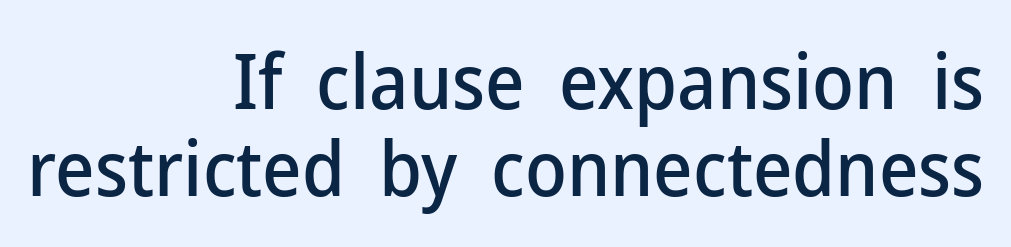
Q: Is the text italic (slanted)? A: No, it is upright.
Q: Is the typeface a serif or a sans-serif typeface? A: Sans-serif.
Q: Is the text underlined? A: No.
Q: How is the paragraph aligned? A: Right-aligned.
Q: Is the spacing between letters normal or unusually wide? A: Normal.
Q: Is the spacing between lines tight, normal or loose? A: Tight.
Q: Width (condensed, normal, or wide)? A: Normal.
Q: Stroke contrast? A: Low.
Q: x-height? A: Medium.
Q: Monospaced? A: No.
